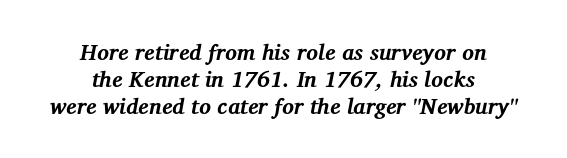
Q: Is the text bold? A: Yes.
Q: Is the text italic (slanted)? A: Yes, it leans right by about 12 degrees.
Q: Is the text underlined? A: No.
Q: How is the paragraph aligned? A: Centered.
Q: Is the spacing between letters normal or unusually wide? A: Normal.
